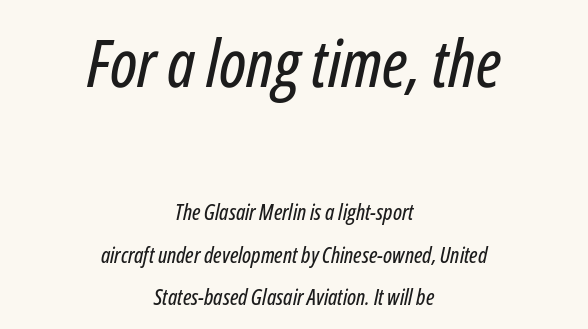
{"italic": "yes", "lean": "right", "slant_degrees": 12, "width": "condensed", "stroke_contrast": "low", "x_height": "medium", "monospaced": "no", "underline": "no", "align": "center", "line_spacing": "loose", "line_spacing_ratio": 1.93, "letter_spacing": "normal", "letter_spacing_em": 0.0, "larger_block": "first", "size_ratio": 3.0, "glyph_px": 66}
